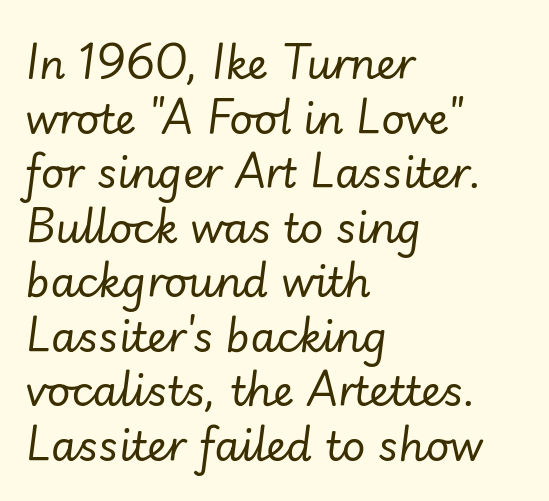
The strokes are not fattened; the text isn't bold. Compared with a centered layout, this one pins lines to the left instead. Line spacing here is normal. Is this a fixed-width face? No — the glyphs have proportional, varying widths. The text carries the slant typical of an italic or oblique font.
